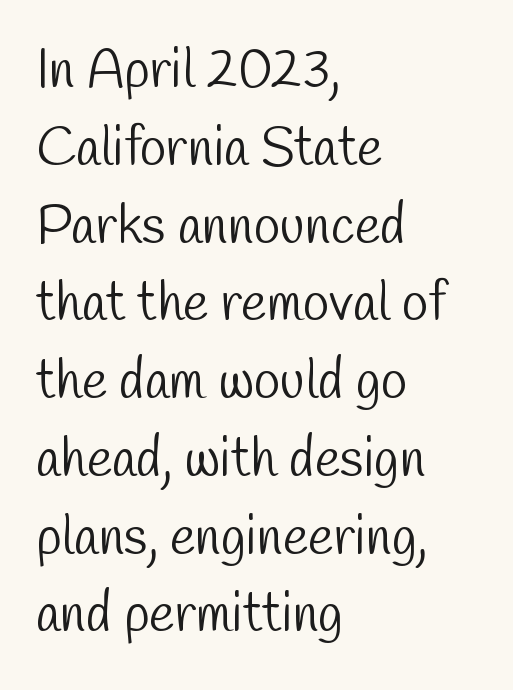
The image shows 54 px light, condensed sans-serif type; set left-aligned, normal line spacing (1.44x), normal letter spacing, not underlined; low stroke contrast and a medium x-height.
